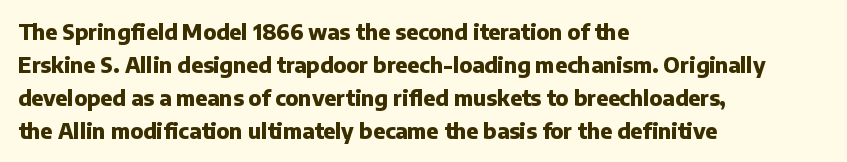
{"italic": "no", "bold": "yes", "underline": "no", "align": "left", "line_spacing": "normal", "line_spacing_ratio": 1.57, "letter_spacing": "normal", "letter_spacing_em": 0.0, "glyph_px": 21}
